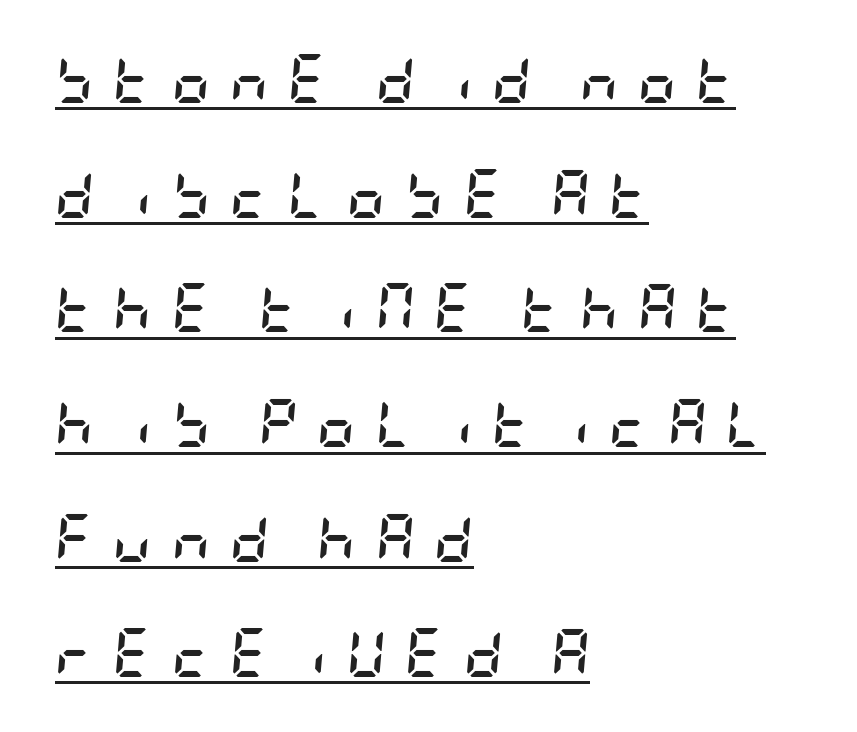
The image shows 48 px semibold, condensed type, italic (leaning right); set left-aligned, loose line spacing (2.39x), unusually wide letter spacing (+0.4 em), underlined; low stroke contrast and a large x-height.
